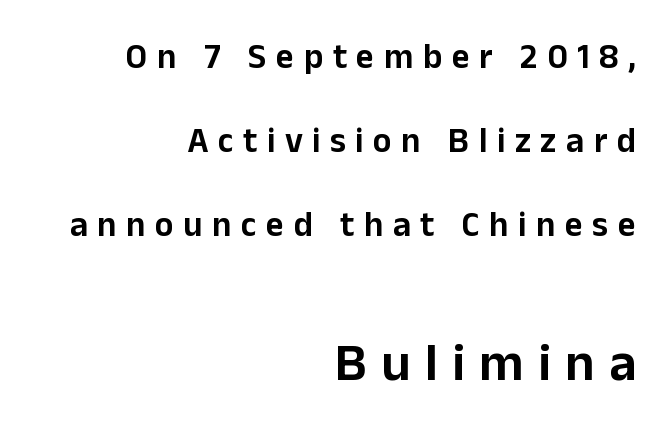
The image shows 53 px sans-serif type, upright; set right-aligned, loose line spacing (2.4x), unusually wide letter spacing (+0.27 em), not underlined; the second (bottom) block is 1.51x larger; low stroke contrast and a medium x-height.
